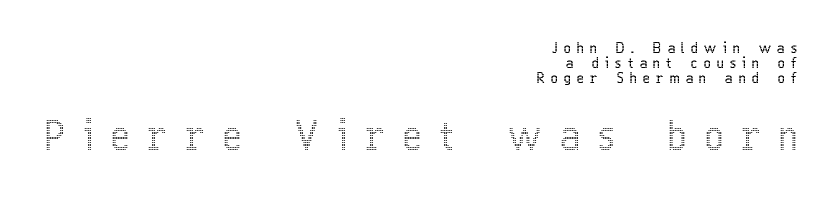
Q: Is the text italic (slanted)? A: No, it is upright.
Q: Is the text underlined? A: No.
Q: How is the paragraph aligned? A: Right-aligned.
Q: Is the spacing between letters normal or unusually wide? A: Unusually wide.
Q: Is the spacing between lines tight, normal or loose? A: Tight.
Q: Which block of text is set in a larger size, the first (top) or the second (bottom)? A: The second (bottom) one.
Q: Width (condensed, normal, or wide)? A: Condensed.
Q: x-height? A: Medium.
Q: Monospaced? A: No.
